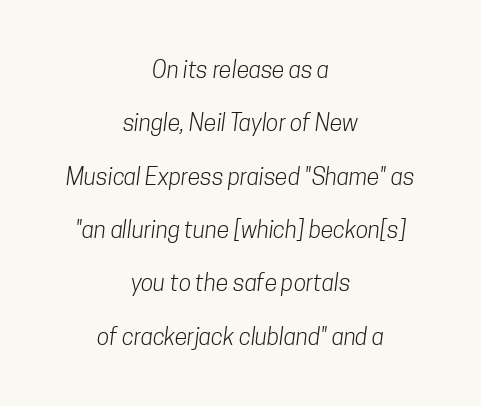
The image shows 23 px text type; set centered, loose line spacing (2.32x), normal letter spacing, not underlined.
